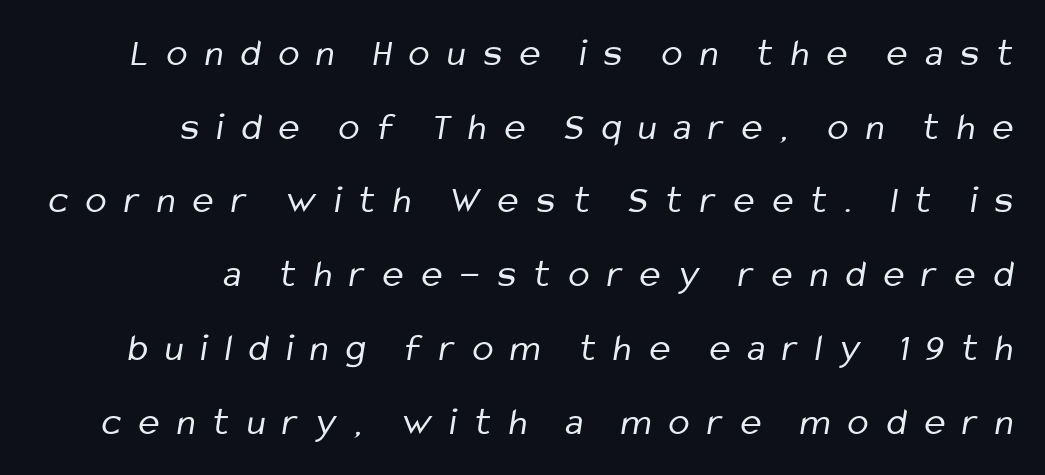
A quiet, ordinary-to-light weight characterises the typeface. Do the characters align in a grid? No, the font is proportional. The passage shown has open, widely tracked lettering throughout. This is sans-serif lettering, the kind often seen on screens and signage.
